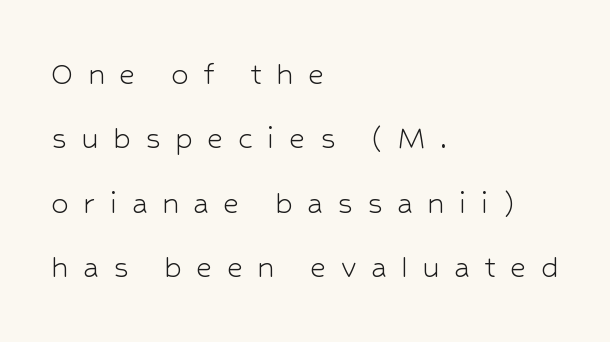
A quiet, ordinary-to-light weight characterises the typeface. Notice how the stems are strictly vertical — no italics here. A clean baseline with only descenders dipping below it. Short note: letters widely spaced. The text was rendered using a sans face with plain stroke endings. Reading down the block, your eye returns to a fixed left position each line.
